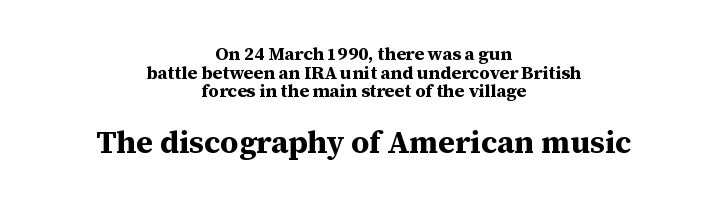
{"serif": "yes", "italic": "no", "bold": "yes", "weight": "bold", "width": "normal", "stroke_contrast": "medium", "x_height": "medium", "monospaced": "no", "underline": "no", "align": "center", "line_spacing": "tight", "line_spacing_ratio": 1.03, "letter_spacing": "normal", "letter_spacing_em": 0.0, "larger_block": "second", "size_ratio": 1.72, "glyph_px": 31}
